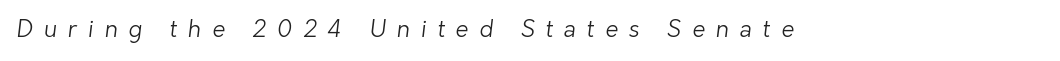
What stands out about the letter spacing? Its width — letters are far apart. Rule under the text: the space is simply empty. Stroke thickness stays within the range of a standard reading face or lighter.
